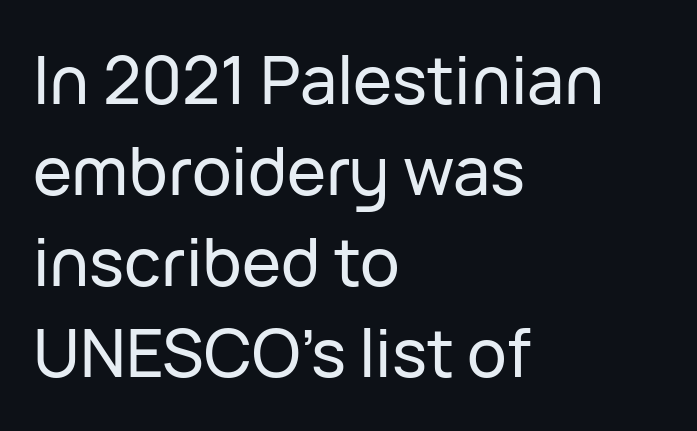
{"serif": "no", "italic": "no", "width": "normal", "stroke_contrast": "low", "x_height": "medium", "monospaced": "no", "underline": "no", "align": "left", "line_spacing": "normal", "line_spacing_ratio": 1.38, "letter_spacing": "normal", "letter_spacing_em": 0.0, "glyph_px": 66}
